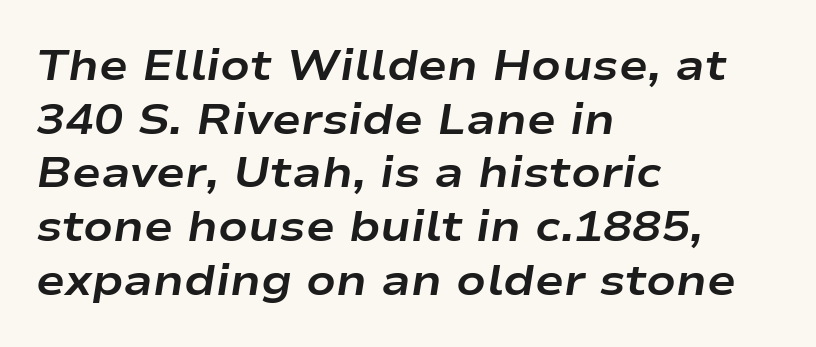
The image shows 43 px bold, wide type, italic (leaning right); set left-aligned, normal line spacing (1.25x), normal letter spacing, not underlined; low stroke contrast and a medium x-height.
